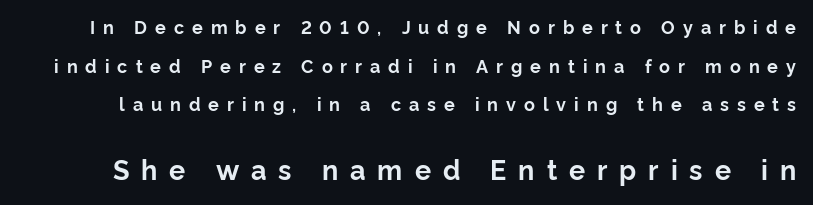
Posture: upright roman. Each row of text sits above clean, open space. Line spacing here is loose. The line texture is sparse and dotted thanks to wide tracking. These two chunks differ in scale, with the bottom chunk taking the larger measure. Thick stems and heavy bowls — unmistakably bold.
